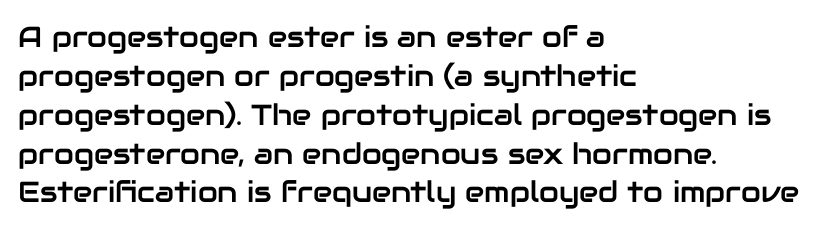
{"serif": "no", "italic": "no", "width": "normal", "stroke_contrast": "low", "x_height": "medium", "monospaced": "no", "underline": "no", "align": "left", "line_spacing": "normal", "line_spacing_ratio": 1.34, "letter_spacing": "normal", "letter_spacing_em": 0.0, "glyph_px": 29}
